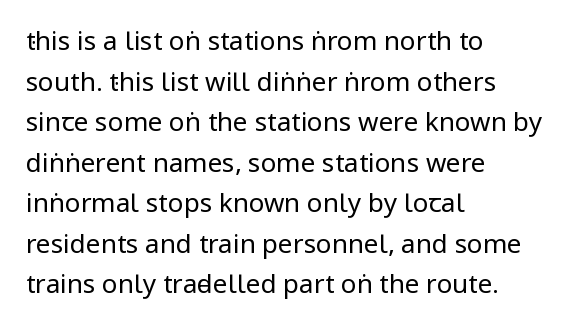
The zone under the glyphs is completely vacant. Letters have the restrained weight of plain body copy at most. Line beginnings align vertically; line endings do not. The gaps between neighbouring characters are ordinary and unremarkable.
